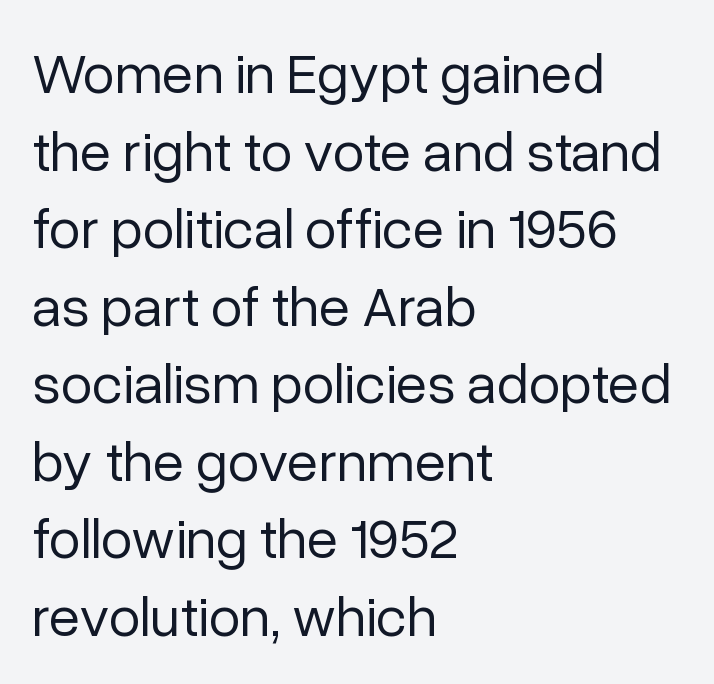
Q: Is the text bold? A: No.
Q: Is the text italic (slanted)? A: No, it is upright.
Q: Is the typeface a serif or a sans-serif typeface? A: Sans-serif.
Q: Is the text underlined? A: No.
Q: How is the paragraph aligned? A: Left-aligned.
Q: Is the spacing between letters normal or unusually wide? A: Normal.
Q: Is the spacing between lines tight, normal or loose? A: Normal.
Q: Width (condensed, normal, or wide)? A: Normal.
Q: Stroke contrast? A: Low.
Q: x-height? A: Medium.
Q: Monospaced? A: No.
